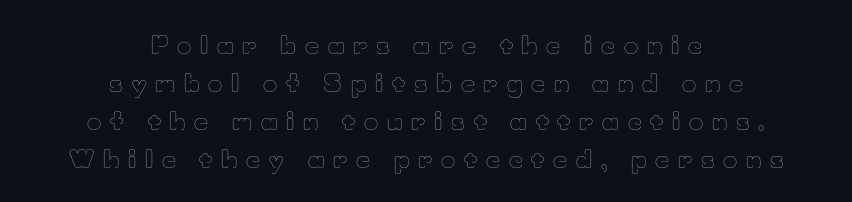
{"italic": "no", "bold": "no", "underline": "no", "align": "center", "line_spacing": "normal", "line_spacing_ratio": 1.59, "letter_spacing": "wide", "letter_spacing_em": 0.37, "glyph_px": 24}
